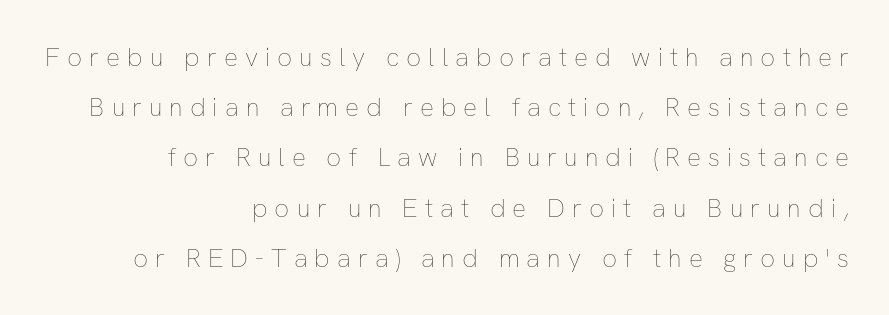
{"italic": "no", "bold": "no", "underline": "no", "align": "right", "line_spacing": "loose", "line_spacing_ratio": 1.93, "letter_spacing": "wide", "letter_spacing_em": 0.27, "glyph_px": 26}
